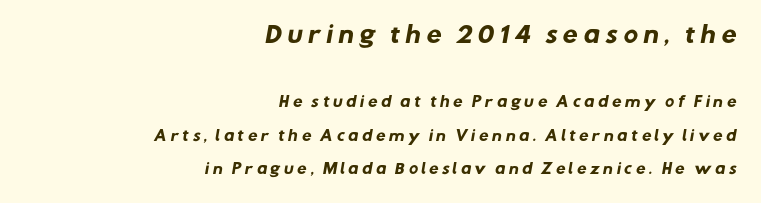
Q: Is the text bold? A: Yes.
Q: Is the text underlined? A: No.
Q: How is the paragraph aligned? A: Right-aligned.
Q: Is the spacing between letters normal or unusually wide? A: Unusually wide.
Q: Is the spacing between lines tight, normal or loose? A: Loose.
Q: Which block of text is set in a larger size, the first (top) or the second (bottom)? A: The first (top) one.
